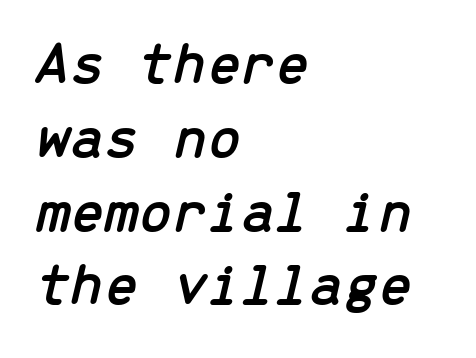
Q: Is the text italic (slanted)? A: Yes, it leans right by about 13 degrees.
Q: Is the text underlined? A: No.
Q: How is the paragraph aligned? A: Left-aligned.
Q: Is the spacing between letters normal or unusually wide? A: Normal.
Q: Width (condensed, normal, or wide)? A: Normal.
Q: Stroke contrast? A: Low.
Q: x-height? A: Medium.
Q: Monospaced? A: Yes.
